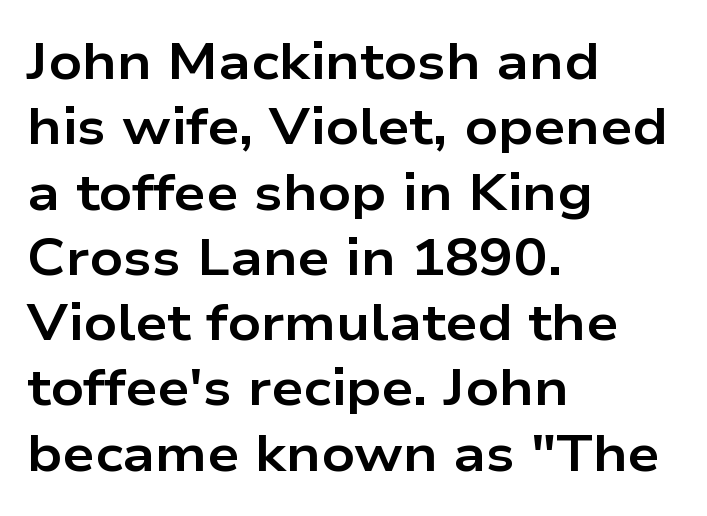
Students, observe: this is what conventionally led text looks like. Rule under the text: the space is simply empty. What kind of face is this? One without serifs — a sans. The rendering anchors every line to the left-hand side. Does extra space separate the letters? No, they use regular spacing.
